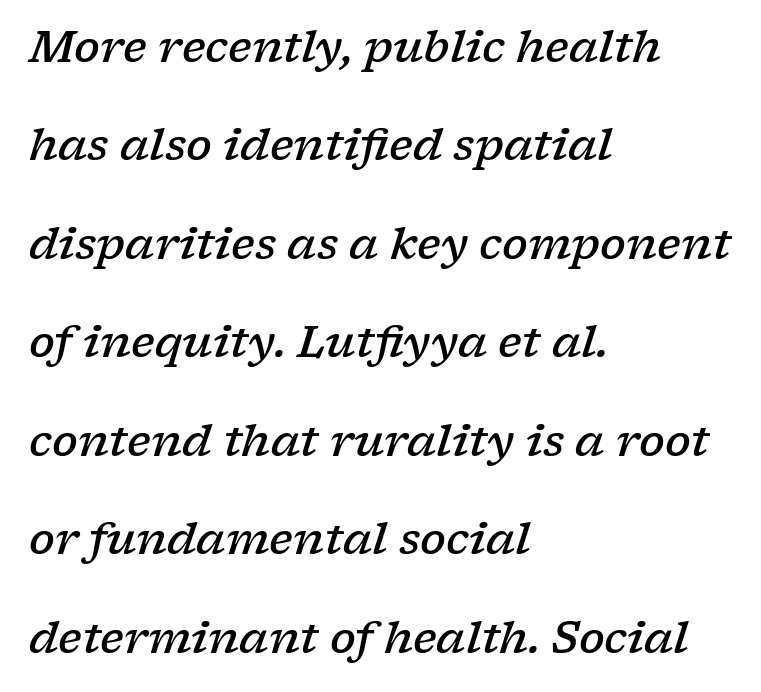
Q: Is the text bold? A: Semi-bold.
Q: Is the text italic (slanted)? A: Yes, it leans right by about 17 degrees.
Q: Is the typeface a serif or a sans-serif typeface? A: Serif.
Q: Is the text underlined? A: No.
Q: How is the paragraph aligned? A: Left-aligned.
Q: Is the spacing between letters normal or unusually wide? A: Normal.
Q: Is the spacing between lines tight, normal or loose? A: Loose.
Q: Width (condensed, normal, or wide)? A: Wide.
Q: Stroke contrast? A: Low.
Q: x-height? A: Medium.
Q: Monospaced? A: No.
